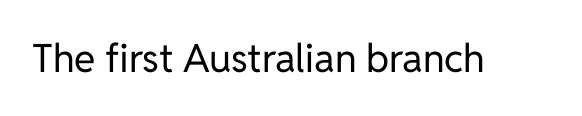
A typesetter would mark this as roman, not italic. The glyphs are unaccompanied by any horizontal stroke below them. The weight tops out at a normal text grade. Here the glyphs are tracked normally, forming tight word shapes. Letterform terminals end flat and unadorned throughout the passage.
